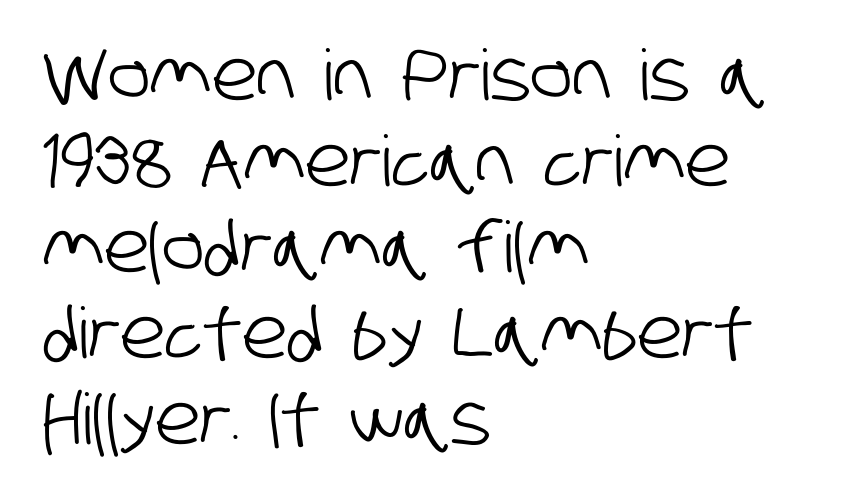
Each letter keeps its own natural width here, so spacing adapts to shape. Any mark beneath the type? The region is blank. Caption: standard tracking, unaltered. You can tell from the bare stems that sans-serif type was used.
